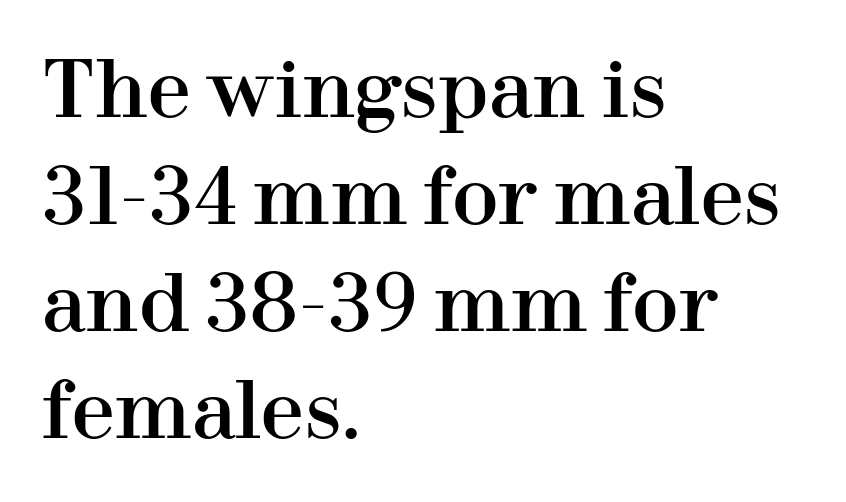
The image shows 77 px serif type, upright; set left-aligned, normal line spacing (1.39x), normal letter spacing, not underlined; high stroke contrast and a medium x-height.
